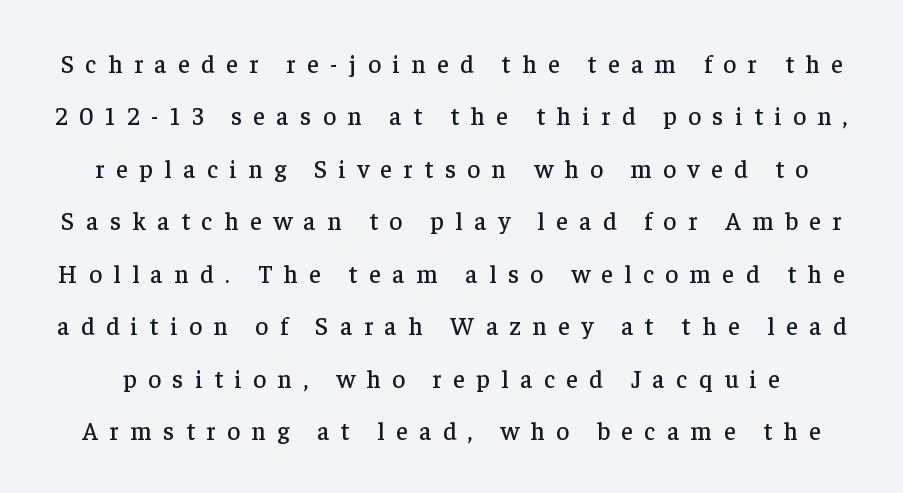
The image shows 25 px text type, upright; set loose line spacing (2.1x), unusually wide letter spacing (+0.46 em), not underlined.
